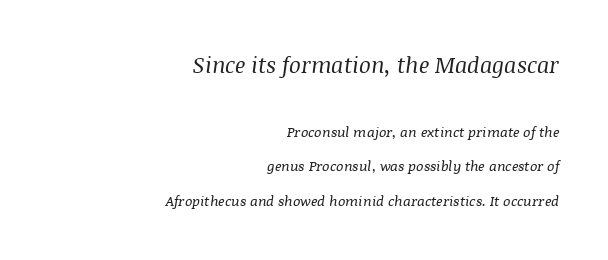
{"italic": "yes", "lean": "right", "slant_degrees": 8, "bold": "no", "underline": "no", "align": "right", "line_spacing": "loose", "line_spacing_ratio": 2.46, "letter_spacing": "normal", "letter_spacing_em": 0.0, "larger_block": "first", "size_ratio": 1.57, "glyph_px": 22}
